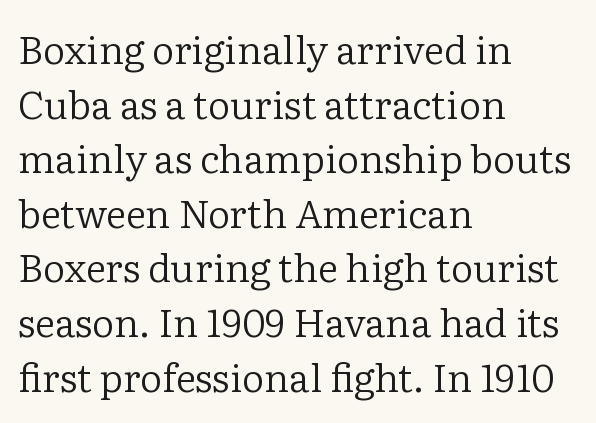
The weight tops out at a normal text grade. Look at the bottom of the vertical strokes: they flare into serifs here. The words here are not underlined. The rendering keeps characters at their native spacing.
